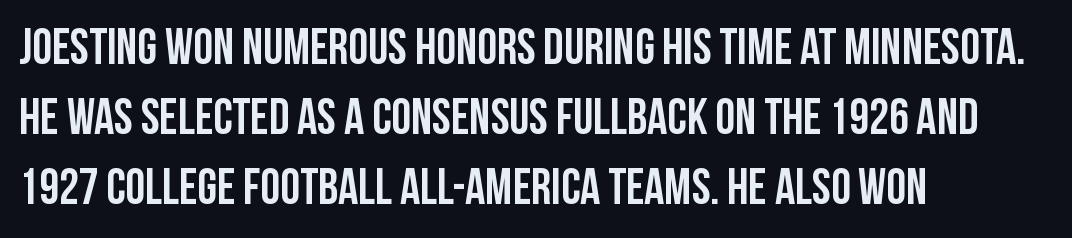
Q: Is the text italic (slanted)? A: No, it is upright.
Q: Is the typeface a serif or a sans-serif typeface? A: Sans-serif.
Q: Is the text underlined? A: No.
Q: How is the paragraph aligned? A: Left-aligned.
Q: Is the spacing between letters normal or unusually wide? A: Normal.
Q: Is the spacing between lines tight, normal or loose? A: Normal.
Q: Width (condensed, normal, or wide)? A: Condensed.
Q: Stroke contrast? A: Low.
Q: x-height? A: Large.
Q: Monospaced? A: No.
